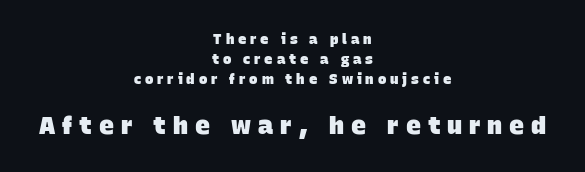
The image shows 25 px bold type; set centered, normal line spacing (1.43x), unusually wide letter spacing (+0.28 em), not underlined; the second (bottom) block is 1.79x larger.
